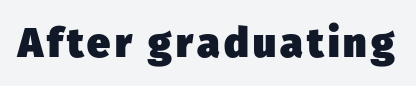
The image shows 41 px heavy sans-serif type; set not underlined; low stroke contrast and a medium x-height.
